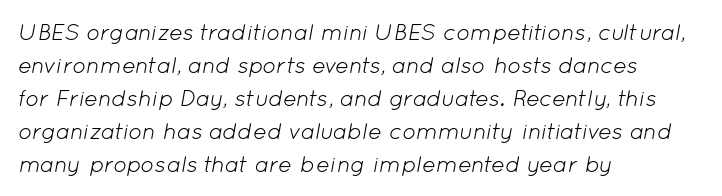
Q: Is the text bold? A: No.
Q: Is the text italic (slanted)? A: Yes, it leans right by about 12 degrees.
Q: Is the text underlined? A: No.
Q: How is the paragraph aligned? A: Left-aligned.
Q: Is the spacing between letters normal or unusually wide? A: Normal.
Q: Is the spacing between lines tight, normal or loose? A: Normal.
